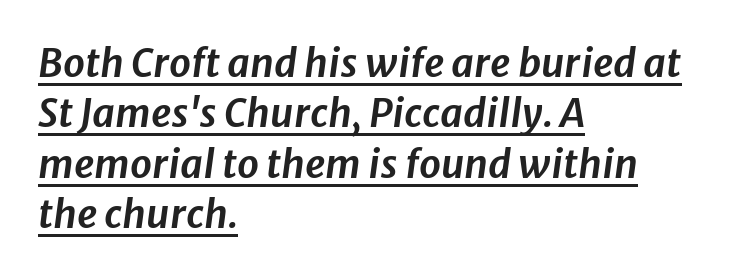
The image shows 39 px text type, italic (leaning right); set left-aligned, normal line spacing (1.29x), normal letter spacing, underlined; low stroke contrast and a medium x-height.
